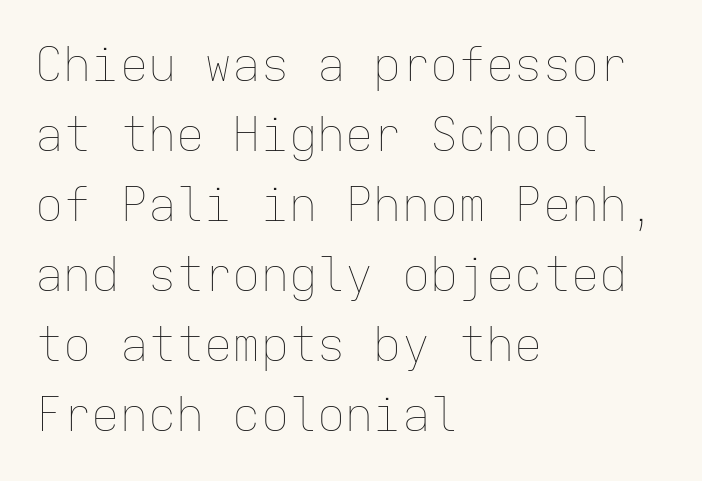
Only glyphs here, with clear space below each row. Is this a fixed-width face? Yes — each glyph sits in an identical cell. Default kerning and tracking; the words read as compact shapes. Posture: vertical.
